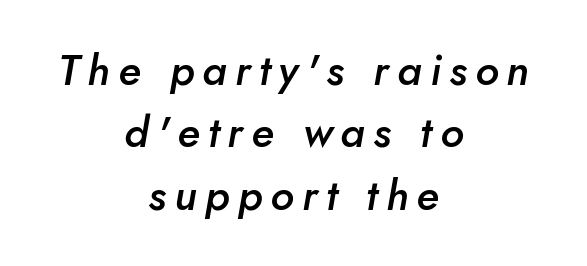
{"italic": "yes", "lean": "right", "slant_degrees": 10, "bold": "semi", "weight": "semibold", "width": "normal", "stroke_contrast": "low", "x_height": "small", "monospaced": "no", "underline": "no", "align": "center", "line_spacing": "normal", "line_spacing_ratio": 1.45, "glyph_px": 43}
